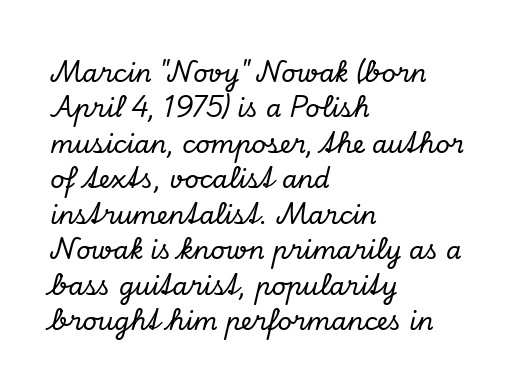
The image shows 25 px text type, italic (leaning right); set left-aligned, normal line spacing (1.42x), normal letter spacing, not underlined.
